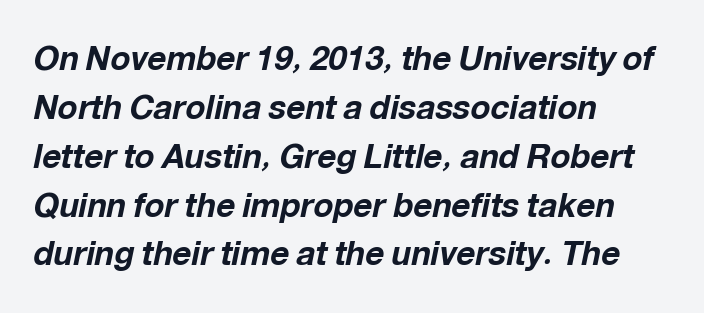
Q: Is the text bold? A: Yes.
Q: Is the text italic (slanted)? A: Yes, it leans right by about 12 degrees.
Q: Is the text underlined? A: No.
Q: How is the paragraph aligned? A: Left-aligned.
Q: Is the spacing between letters normal or unusually wide? A: Normal.
Q: Is the spacing between lines tight, normal or loose? A: Normal.
Q: Width (condensed, normal, or wide)? A: Normal.
Q: Stroke contrast? A: Low.
Q: x-height? A: Medium.
Q: Monospaced? A: No.
